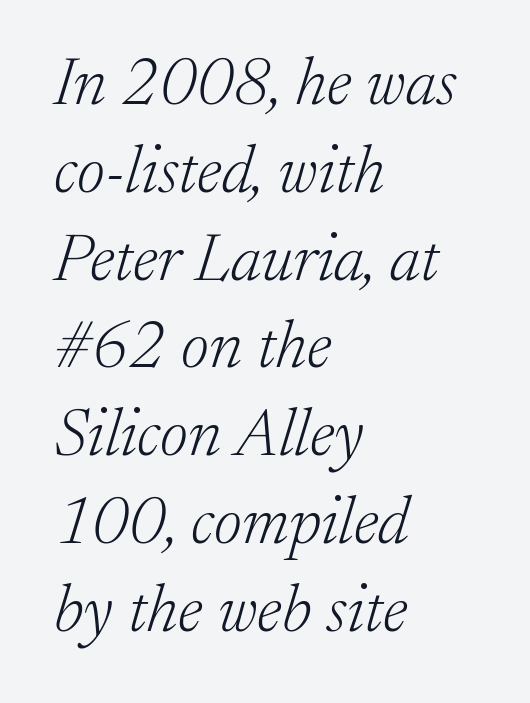
{"serif": "yes", "italic": "yes", "lean": "right", "slant_degrees": 17, "bold": "no", "weight": "light", "width": "normal", "stroke_contrast": "low", "x_height": "medium", "monospaced": "no", "underline": "no", "align": "left", "line_spacing": "normal", "line_spacing_ratio": 1.31, "letter_spacing": "normal", "letter_spacing_em": 0.0, "glyph_px": 67}
